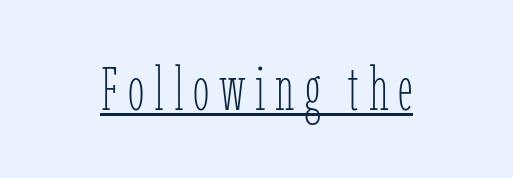
Proportional: the letters do not fall into vertical columns. Nothing heavy about these letters — not bold at all. The sample's only ornament is a line tracing under the words. This is roman type, the default non-slanted kind.
